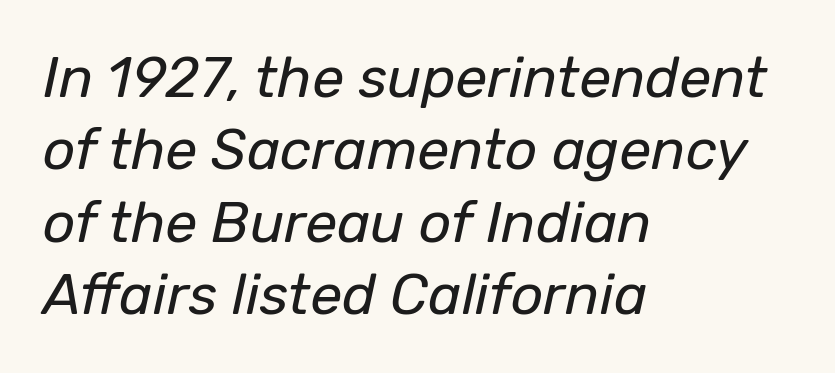
The image shows 57 px regular-weight type, italic (leaning right); set left-aligned, normal line spacing (1.27x), normal letter spacing, not underlined; low stroke contrast and a medium x-height.
